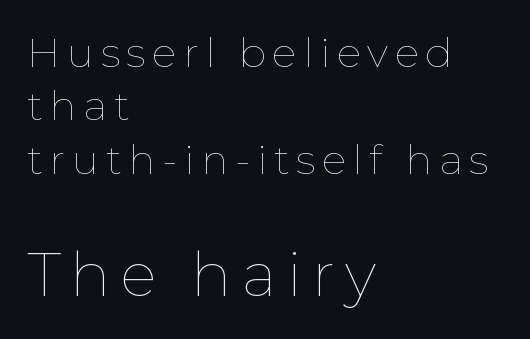
Q: Is the text bold? A: No.
Q: Is the text italic (slanted)? A: No, it is upright.
Q: Is the text underlined? A: No.
Q: How is the paragraph aligned? A: Left-aligned.
Q: Is the spacing between lines tight, normal or loose? A: Normal.
Q: Which block of text is set in a larger size, the first (top) or the second (bottom)? A: The second (bottom) one.
Q: Width (condensed, normal, or wide)? A: Normal.
Q: Stroke contrast? A: Low.
Q: x-height? A: Medium.
Q: Monospaced? A: No.
